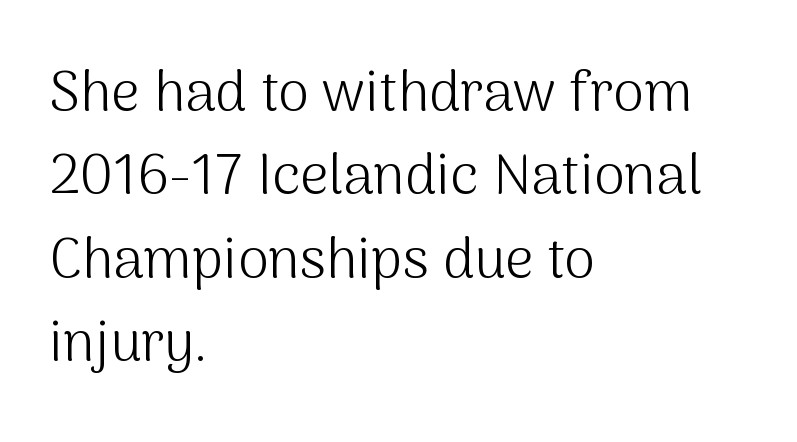
Q: Is the text bold? A: No.
Q: Is the text italic (slanted)? A: No, it is upright.
Q: Is the typeface a serif or a sans-serif typeface? A: Sans-serif.
Q: Is the text underlined? A: No.
Q: How is the paragraph aligned? A: Left-aligned.
Q: Is the spacing between letters normal or unusually wide? A: Normal.
Q: Is the spacing between lines tight, normal or loose? A: Normal.
Q: Width (condensed, normal, or wide)? A: Normal.
Q: Stroke contrast? A: Medium.
Q: x-height? A: Medium.
Q: Monospaced? A: No.
